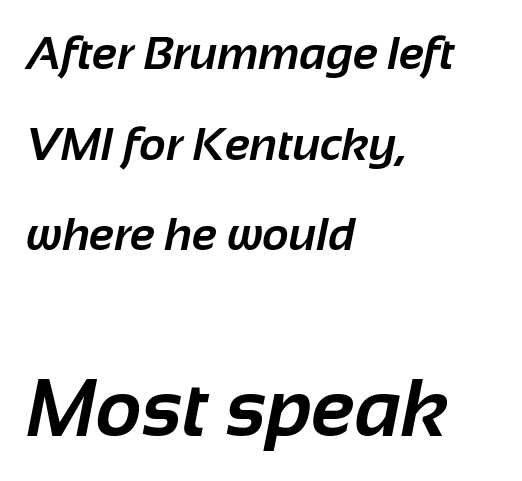
{"serif": "no", "bold": "yes", "weight": "bold", "width": "normal", "stroke_contrast": "low", "x_height": "medium", "monospaced": "no", "underline": "no", "align": "left", "line_spacing": "loose", "line_spacing_ratio": 1.97, "letter_spacing": "normal", "letter_spacing_em": 0.0, "larger_block": "second", "size_ratio": 1.74, "glyph_px": 80}
